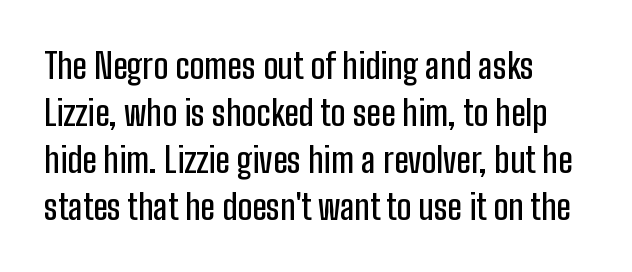
Q: Is the text italic (slanted)? A: No, it is upright.
Q: Is the typeface a serif or a sans-serif typeface? A: Sans-serif.
Q: Is the text underlined? A: No.
Q: Is the spacing between letters normal or unusually wide? A: Normal.
Q: Is the spacing between lines tight, normal or loose? A: Normal.
Q: Width (condensed, normal, or wide)? A: Condensed.
Q: Stroke contrast? A: Low.
Q: x-height? A: Medium.
Q: Monospaced? A: No.
